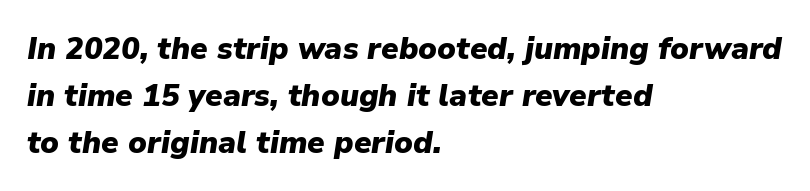
The image shows 31 px heavy type, italic (leaning right); set left-aligned, normal line spacing (1.51x), normal letter spacing, not underlined; low stroke contrast and a medium x-height.
